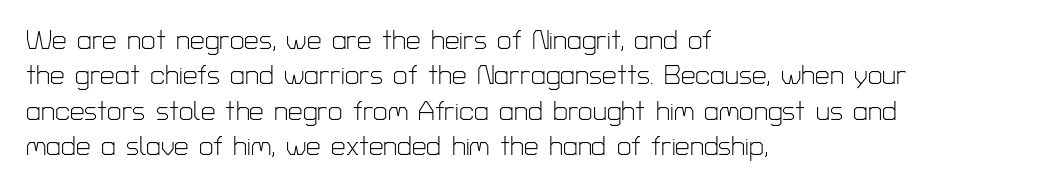
Q: Is the text bold? A: No.
Q: Is the text italic (slanted)? A: No, it is upright.
Q: Is the text underlined? A: No.
Q: How is the paragraph aligned? A: Left-aligned.
Q: Is the spacing between letters normal or unusually wide? A: Normal.
Q: Is the spacing between lines tight, normal or loose? A: Normal.
